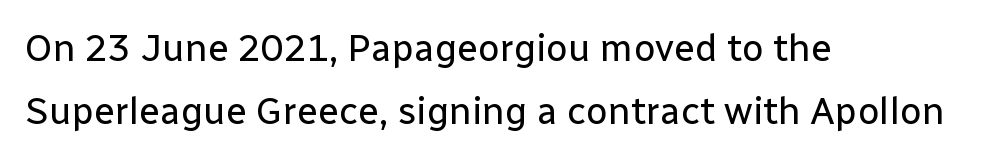
Nobody touched the tracking dial on this one. Proportional: the letters do not fall into vertical columns. The letters look calm and open, with moderate or lighter stems. The typeface chosen for these lines omits serifs. Notice how descenders clear the ascenders below comfortably — that's standard leading.
